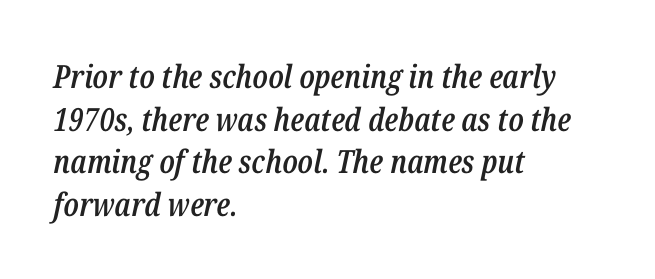
These lines stack with their left ends in a neat column. The lines sit at an ordinary, default distance from one another. Is this a fixed-width face? No — the glyphs have proportional, varying widths. Descender tails drop into unmarked territory. The line texture is even and compact thanks to regular tracking.
